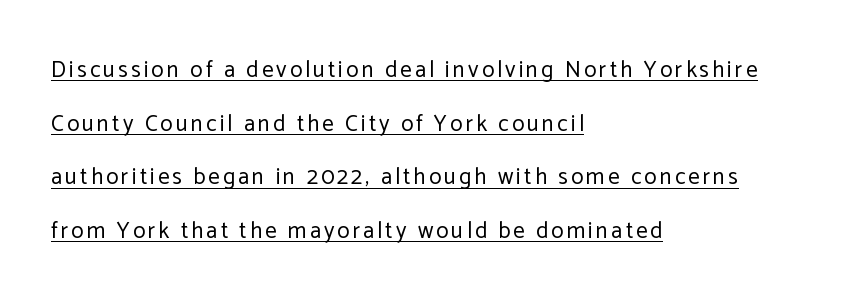
Q: Is the text bold? A: No.
Q: Is the text italic (slanted)? A: No, it is upright.
Q: Is the text underlined? A: Yes.
Q: How is the paragraph aligned? A: Left-aligned.
Q: Is the spacing between lines tight, normal or loose? A: Loose.
